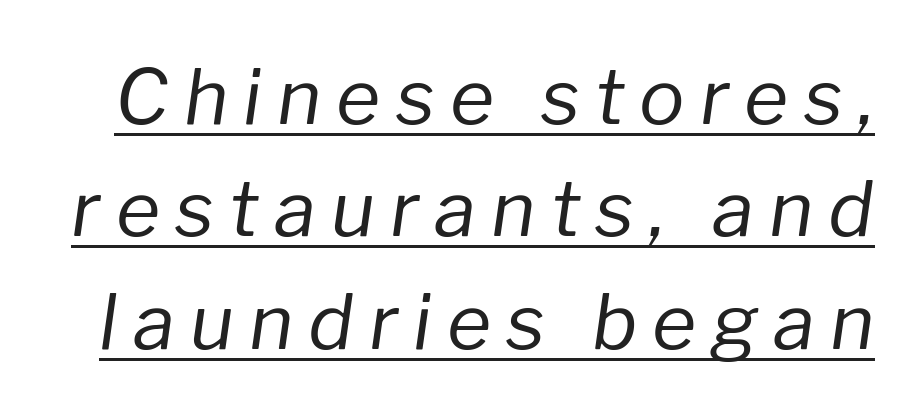
The image shows 76 px regular-weight type, italic (leaning right); set normal line spacing (1.48x), unusually wide letter spacing (+0.2 em), underlined; low stroke contrast and a medium x-height.
